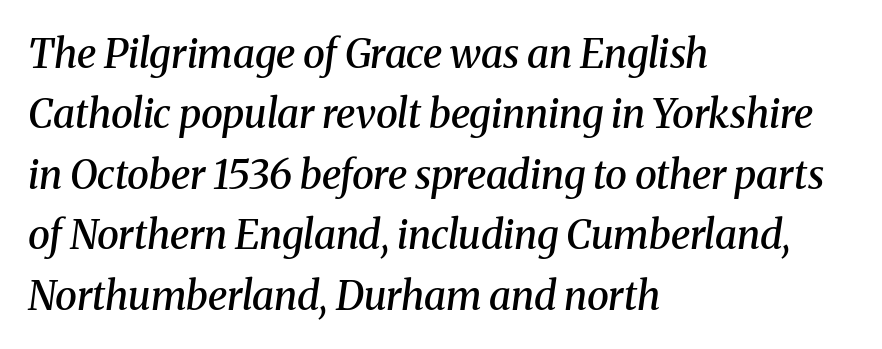
Line starts are locked; line ends wander. This rendering features lettering with no underline. Each letter's strokes conclude with small projecting serifs. The passage shown is typed in a proportional face where columns would drift.
